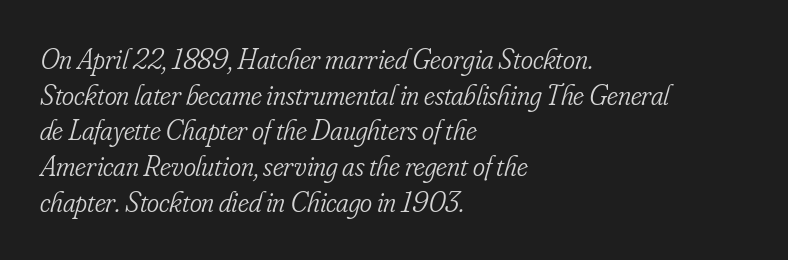
The image shows 29 px light, condensed serif type, italic (leaning right); set left-aligned, line spacing 1.23x, normal letter spacing, not underlined; low stroke contrast and a small x-height.
